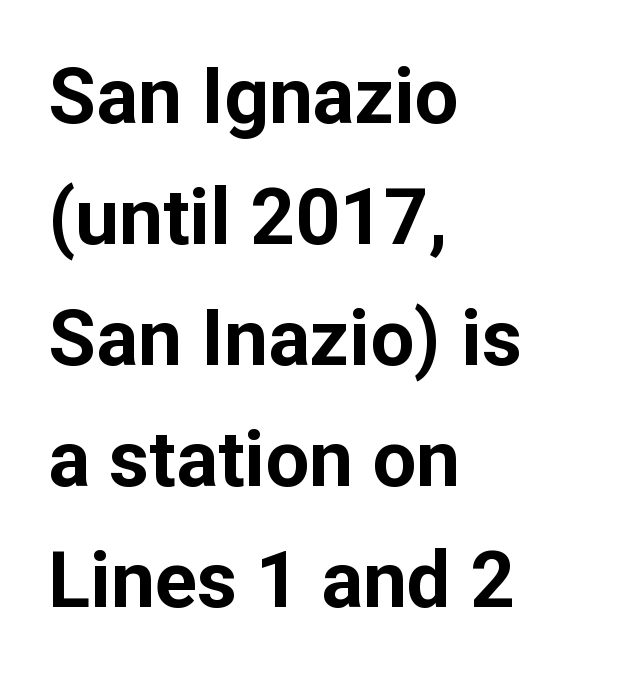
Where is the straight margin? On the left. Letters rest on an invisible, unmarked baseline. A typesetter would call this leading conventional body-copy spacing. The rendering uses a bold face; every stroke is thick and dark. Inter-character spacing is left at the font's built-in metrics.
